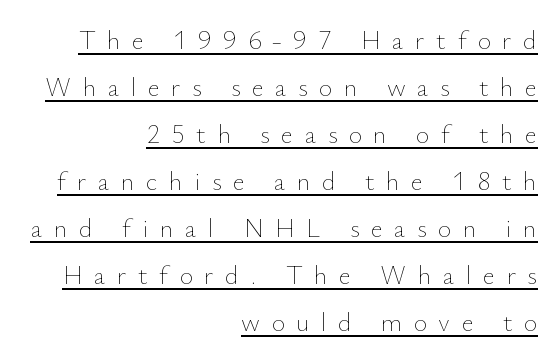
The image shows 26 px text type, upright; set right-aligned, line spacing 1.81x, unusually wide letter spacing (+0.44 em), underlined.
